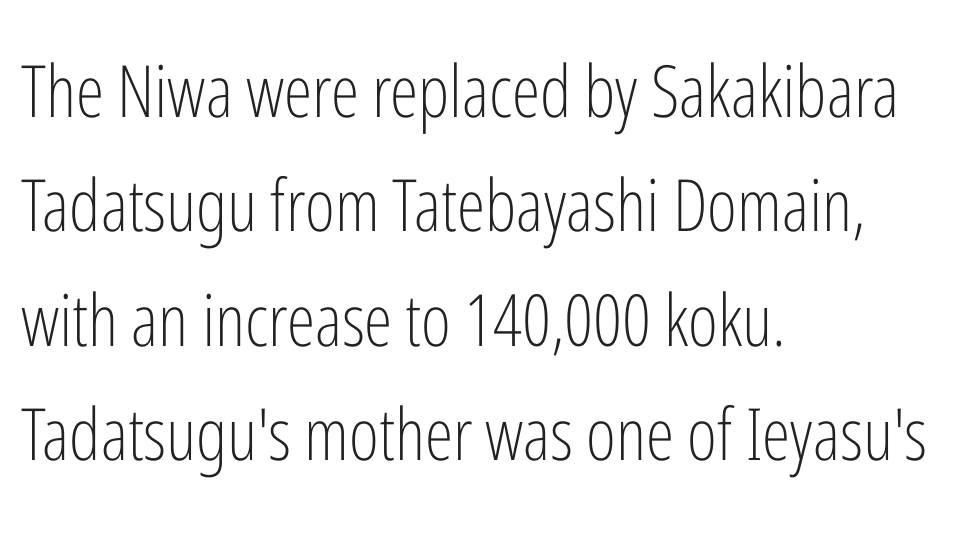
Default kerning and tracking; the words read as compact shapes. In terms of posture, this sample is upright. Compared with a typical body face, this is equally light or lighter still. Each line starts at the same left margin while the right side varies. Proportional: the letters do not fall into vertical columns.
